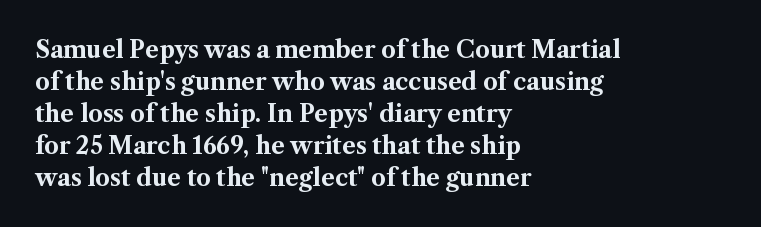
The image shows 23 px bold type, upright; set left-aligned, normal line spacing (1.39x), normal letter spacing, not underlined.
